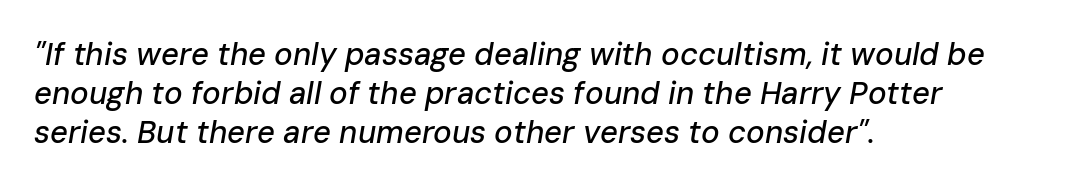
The lines are quadded left. Glance below the letters and you will spot only blank space. Default kerning and tracking; the words read as compact shapes. This sample has the flowing, uneven cadence of proportional lettering.
